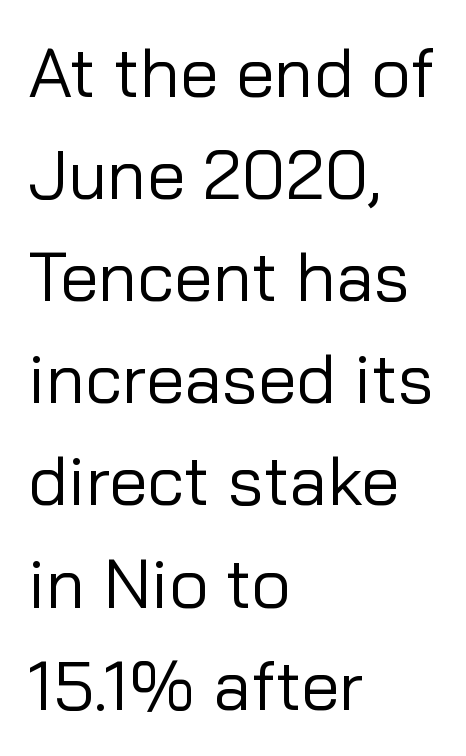
{"serif": "no", "italic": "no", "bold": "no", "weight": "regular", "width": "normal", "stroke_contrast": "low", "x_height": "medium", "monospaced": "no", "underline": "no", "align": "left", "line_spacing": "normal", "line_spacing_ratio": 1.48, "letter_spacing": "normal", "letter_spacing_em": 0.0, "glyph_px": 69}
